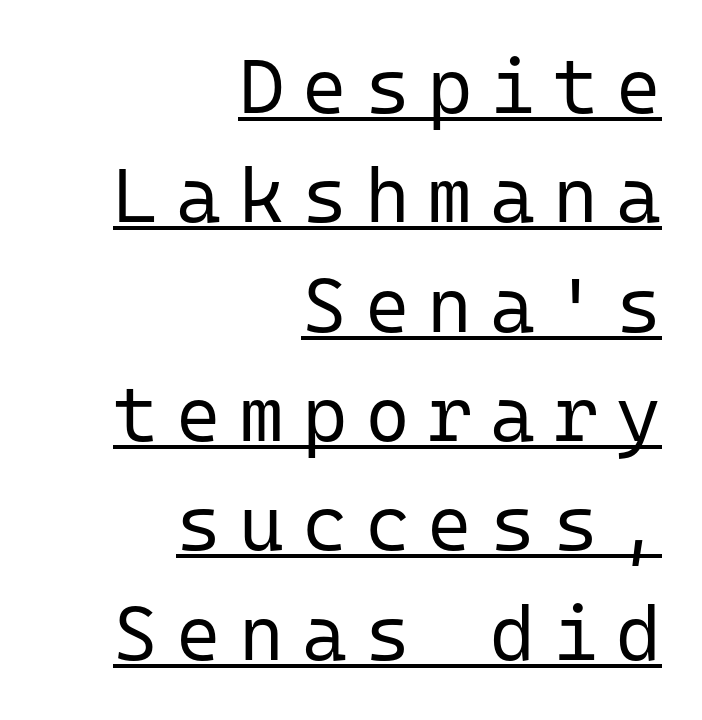
{"serif": "no", "italic": "no", "bold": "no", "weight": "regular", "width": "normal", "stroke_contrast": "low", "x_height": "medium", "monospaced": "yes", "underline": "yes", "align": "right", "line_spacing": "normal", "line_spacing_ratio": 1.42, "letter_spacing": "wide", "letter_spacing_em": 0.23, "glyph_px": 77}
